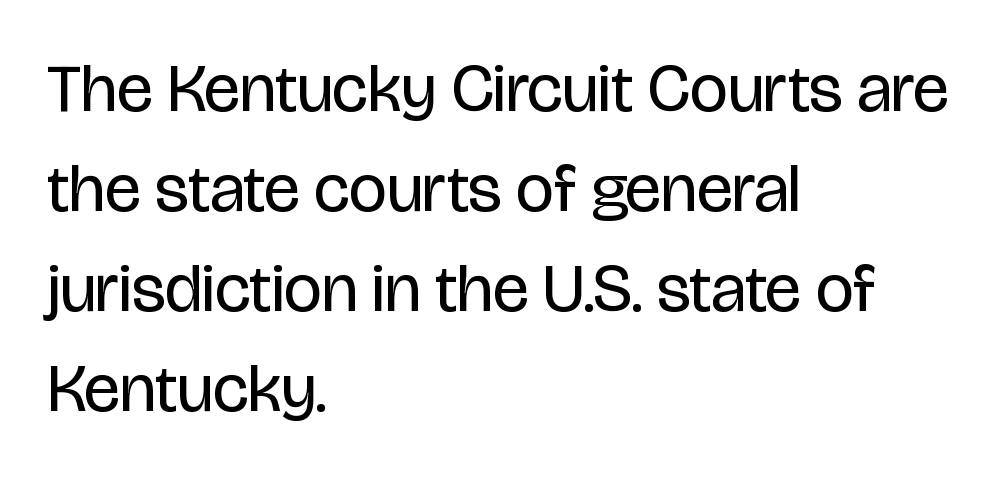
Rendered with straight, roman letterforms. Here the designer chose a conventional face with non-uniform glyph widths. Letters rest on an invisible, unmarked baseline. Ink coverage per letter is moderate at most.
